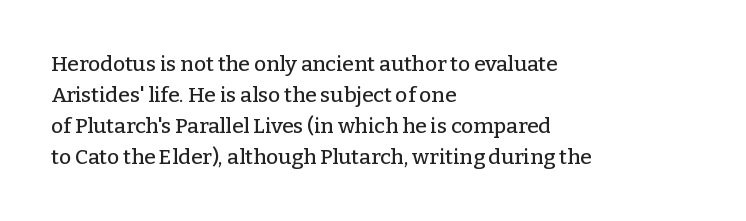
Q: Is the text italic (slanted)? A: No, it is upright.
Q: Is the text underlined? A: No.
Q: How is the paragraph aligned? A: Left-aligned.
Q: Is the spacing between letters normal or unusually wide? A: Normal.
Q: Is the spacing between lines tight, normal or loose? A: Normal.
